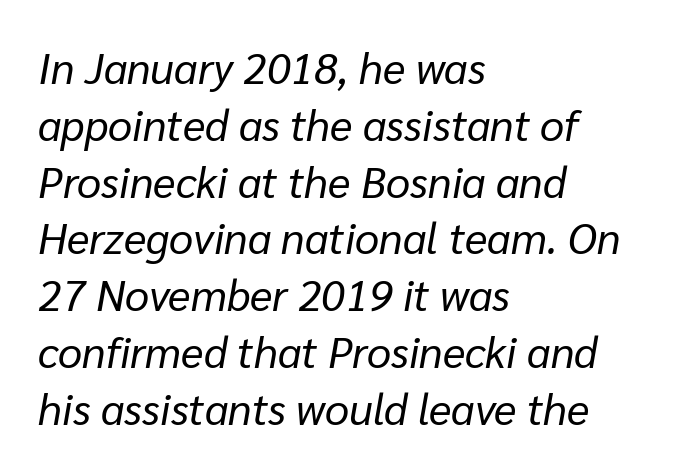
Nobody drew a line under any word here. Looks like regular typesetting: each glyph gets only the width it needs. A typesetter would mark this as italic. The characters are drawn with everyday or finer stroke widths.
